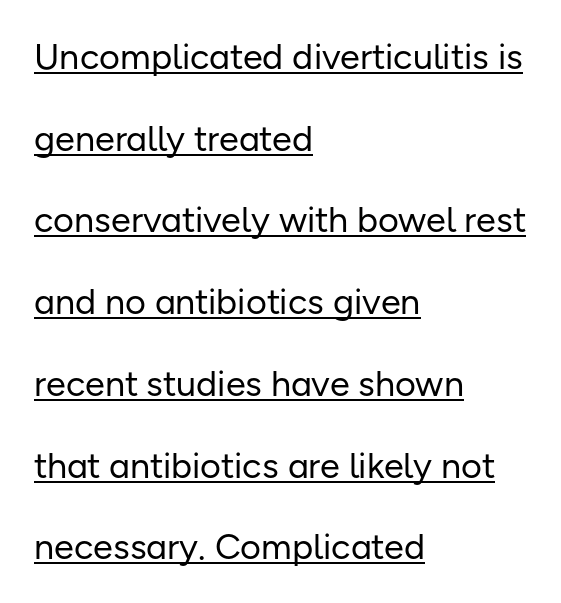
The image shows 36 px regular-weight sans-serif type, upright; set left-aligned, loose line spacing (2.27x), normal letter spacing, underlined; low stroke contrast and a medium x-height.
